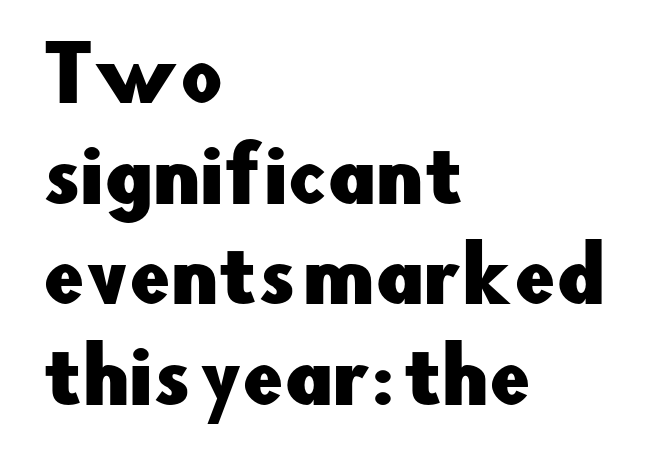
The image shows 73 px sans-serif type, upright; set left-aligned, normal line spacing (1.38x), normal letter spacing, not underlined; low stroke contrast and a small x-height.
